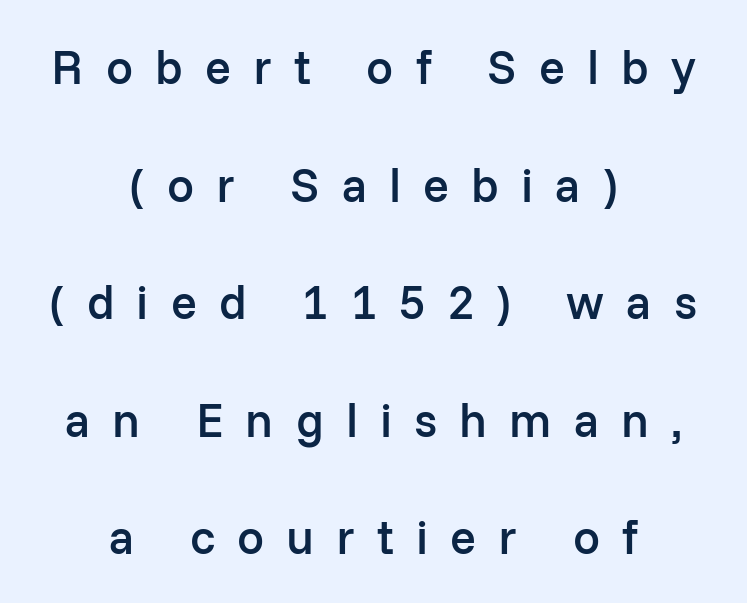
The image shows 48 px semibold sans-serif type, upright; set centered, loose line spacing (2.45x), unusually wide letter spacing (+0.46 em), not underlined; low stroke contrast and a medium x-height.
